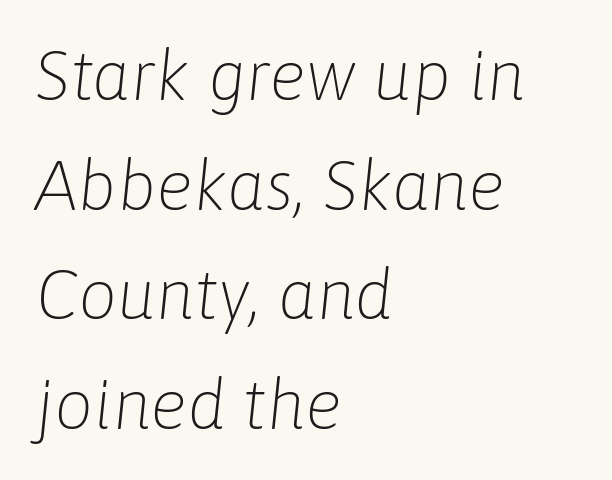
The image shows 69 px light type, italic (leaning right); set left-aligned, normal line spacing (1.59x), normal letter spacing, not underlined; low stroke contrast and a medium x-height.
